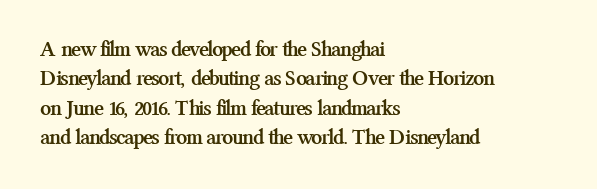
{"italic": "no", "bold": "yes", "underline": "no", "align": "left", "line_spacing": "normal", "line_spacing_ratio": 1.34, "letter_spacing": "normal", "letter_spacing_em": 0.0, "glyph_px": 22}
